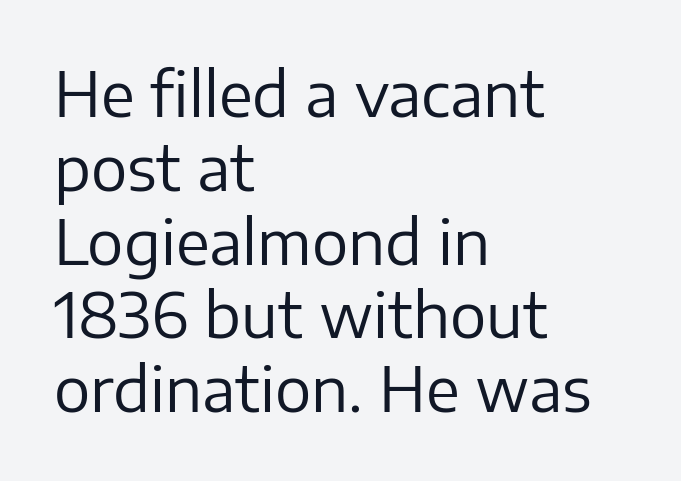
Q: Is the text bold? A: No.
Q: Is the text italic (slanted)? A: No, it is upright.
Q: Is the typeface a serif or a sans-serif typeface? A: Sans-serif.
Q: Is the text underlined? A: No.
Q: How is the paragraph aligned? A: Left-aligned.
Q: Is the spacing between letters normal or unusually wide? A: Normal.
Q: Width (condensed, normal, or wide)? A: Normal.
Q: Stroke contrast? A: Low.
Q: x-height? A: Medium.
Q: Monospaced? A: No.
